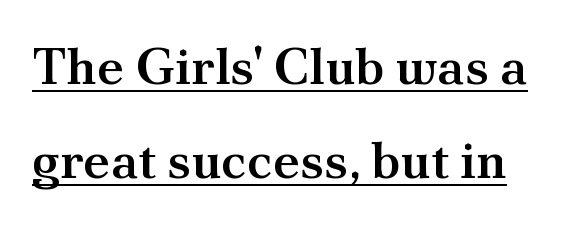
Observe the ordinary spacing: letters are neighbours, not strangers. Check where the strokes stop: tiny serifs finish them off. This is roman type, the default non-slanted kind. The passage shown is typed in a proportional face where columns would drift. A fair bit of extra ink — the face is semibold, not bold. Has an underline been added? It has.
